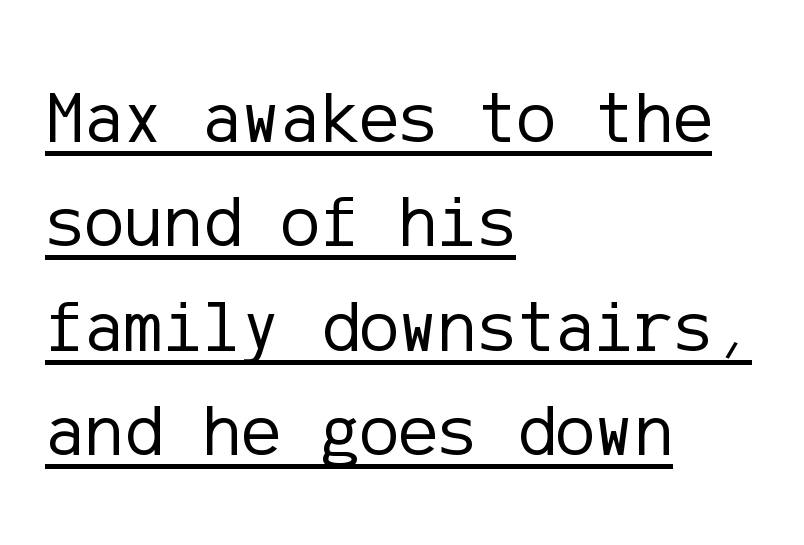
Q: Is the text bold? A: No.
Q: Is the text italic (slanted)? A: No, it is upright.
Q: Is the typeface a serif or a sans-serif typeface? A: Sans-serif.
Q: Is the text underlined? A: Yes.
Q: How is the paragraph aligned? A: Left-aligned.
Q: Is the spacing between letters normal or unusually wide? A: Normal.
Q: Is the spacing between lines tight, normal or loose? A: Normal.
Q: Width (condensed, normal, or wide)? A: Normal.
Q: Stroke contrast? A: Low.
Q: x-height? A: Medium.
